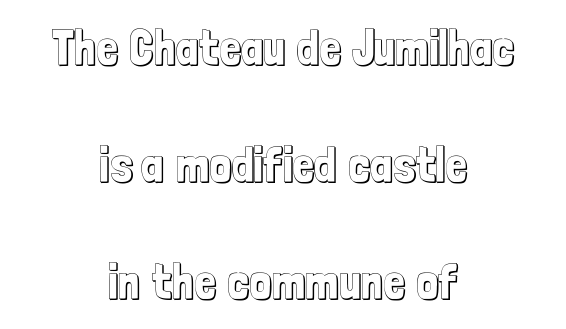
The baseline area is clear. The specimen reads as upright at a glance. Note the varied advance widths — an 'i' is clearly narrower than an 'm'. The lines are spread far apart with generous leading. Neither beginnings nor endings align; midpoints do. Inter-character spacing is left at the font's built-in metrics.
